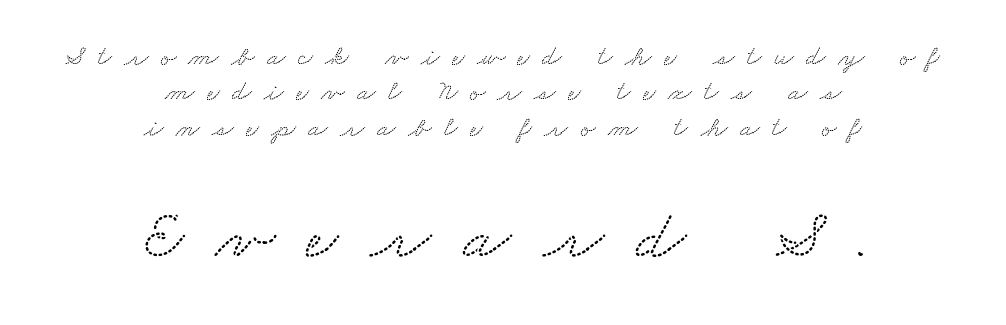
The image shows 71 px wide type; set centered, normal line spacing (1.26x), unusually wide letter spacing (+0.44 em), not underlined; the second (bottom) block is 2.54x larger; low stroke contrast and a small x-height.
